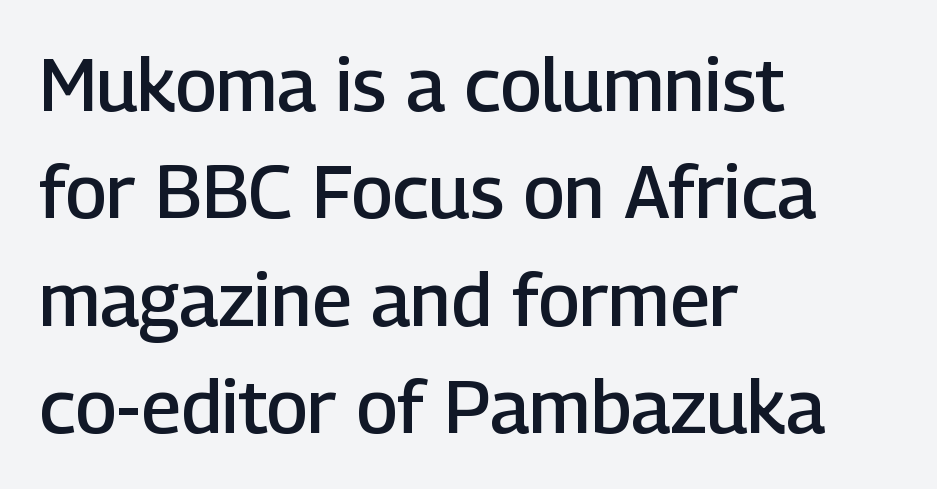
Q: Is the text bold? A: Semi-bold.
Q: Is the text italic (slanted)? A: No, it is upright.
Q: Is the typeface a serif or a sans-serif typeface? A: Sans-serif.
Q: Is the text underlined? A: No.
Q: How is the paragraph aligned? A: Left-aligned.
Q: Is the spacing between letters normal or unusually wide? A: Normal.
Q: Is the spacing between lines tight, normal or loose? A: Normal.
Q: Width (condensed, normal, or wide)? A: Normal.
Q: Stroke contrast? A: Low.
Q: x-height? A: Medium.
Q: Monospaced? A: No.
